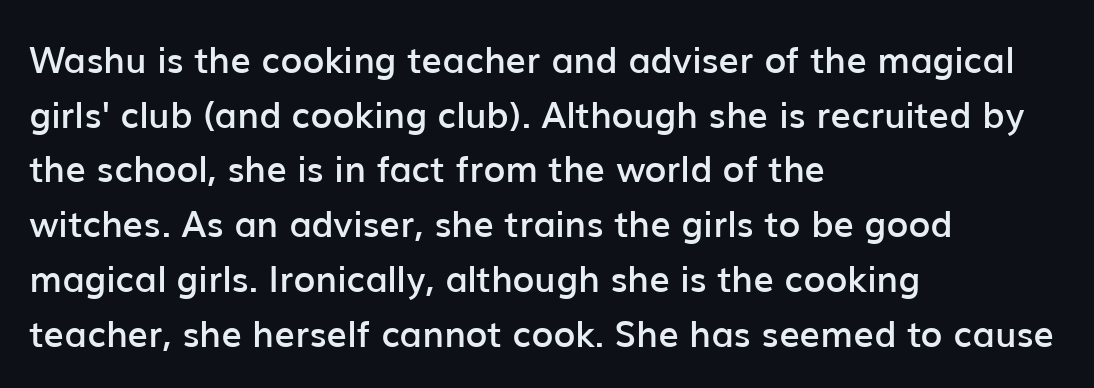
{"serif": "no", "italic": "no", "bold": "semi", "weight": "semibold", "width": "normal", "stroke_contrast": "low", "x_height": "medium", "monospaced": "no", "underline": "no", "align": "left", "line_spacing": "normal", "line_spacing_ratio": 1.52, "letter_spacing": "normal", "letter_spacing_em": 0.0, "glyph_px": 36}
